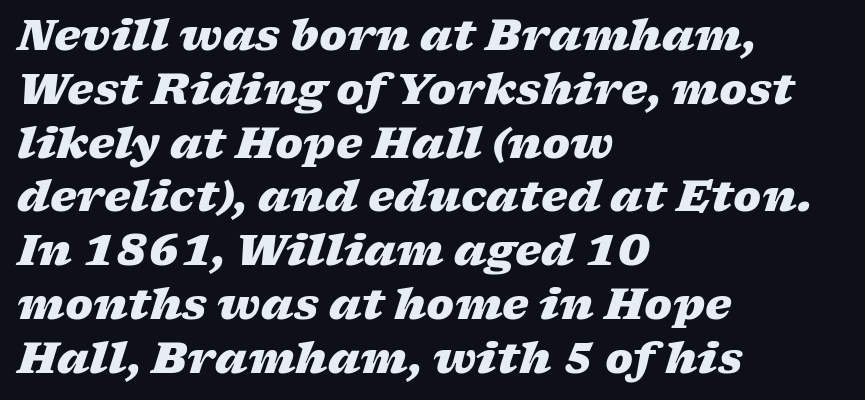
The image shows 42 px heavy, wide type, italic (leaning right); set left-aligned, normal line spacing (1.28x), normal letter spacing, not underlined; low stroke contrast and a medium x-height.
